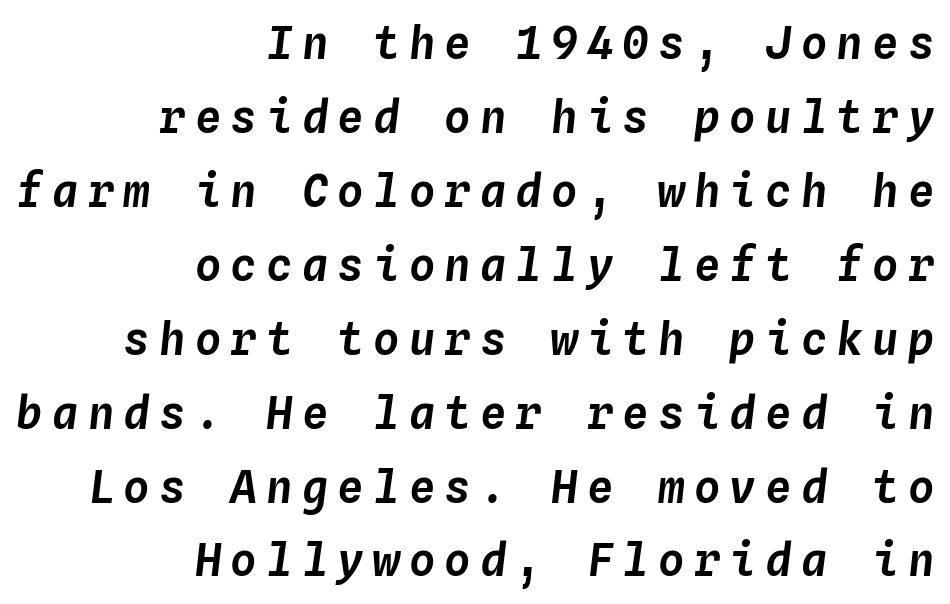
Characters are canted at an angle relative to the baseline's perpendicular. Leading matches the norm, producing a regular column. The horizontal fit of the characters is loose and conspicuously gappy. The rendering uses typewriter-style spacing with identical character cells. The string is rendered with underlining switched off. This rendering uses right alignment, leaving the left contour irregular.
